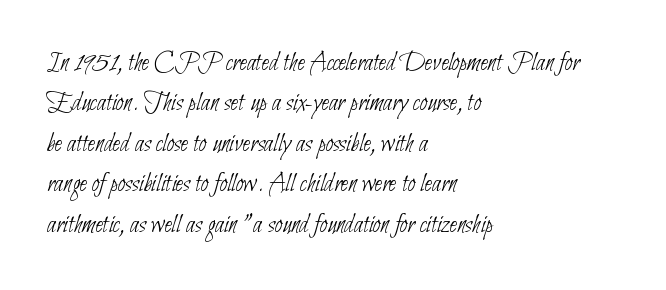
The image shows 27 px text type; set left-aligned, normal line spacing (1.5x), normal letter spacing, not underlined.
